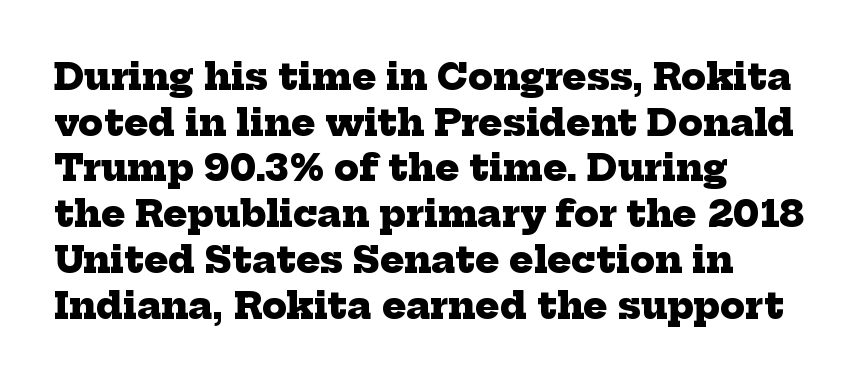
{"serif": "yes", "bold": "yes", "weight": "heavy", "width": "normal", "stroke_contrast": "low", "x_height": "medium", "monospaced": "no", "underline": "no", "align": "left", "line_spacing": "normal", "line_spacing_ratio": 1.27, "letter_spacing": "normal", "letter_spacing_em": 0.0, "glyph_px": 36}
